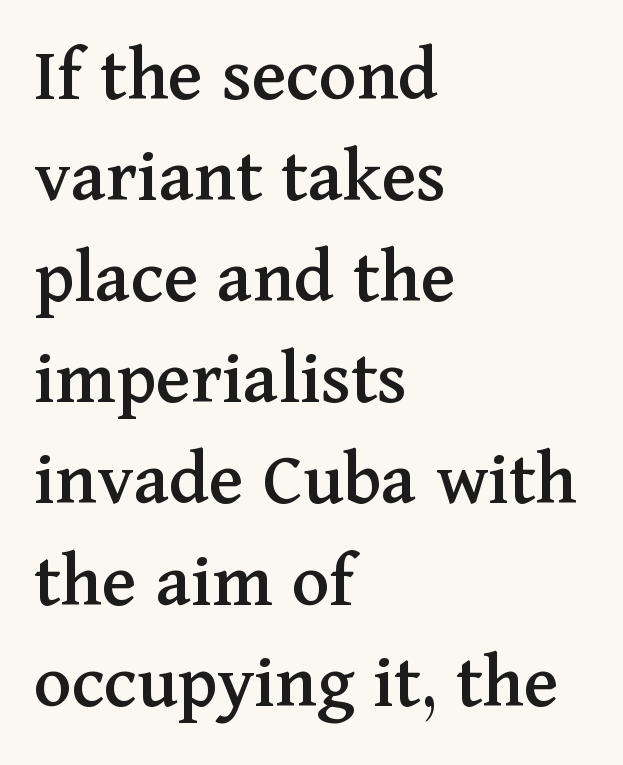
The image shows 79 px serif type, upright; set left-aligned, normal line spacing (1.28x), normal letter spacing, not underlined; medium stroke contrast and a medium x-height.
